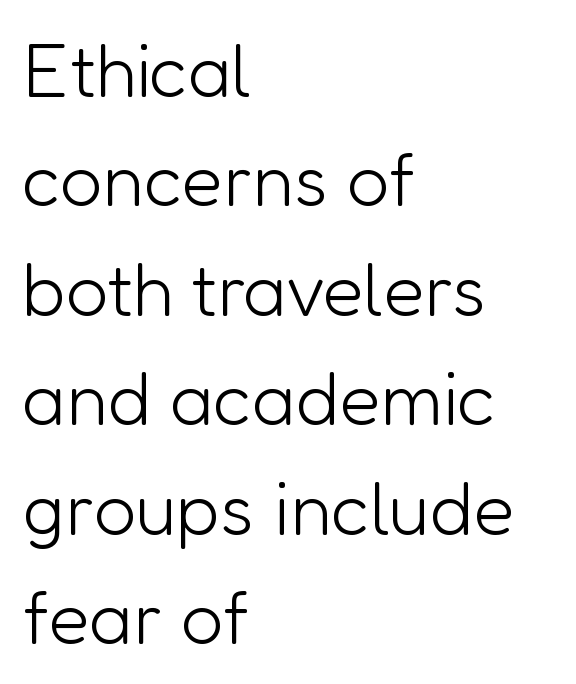
Q: Is the text bold? A: No.
Q: Is the text italic (slanted)? A: No, it is upright.
Q: Is the typeface a serif or a sans-serif typeface? A: Sans-serif.
Q: Is the text underlined? A: No.
Q: How is the paragraph aligned? A: Left-aligned.
Q: Is the spacing between letters normal or unusually wide? A: Normal.
Q: Is the spacing between lines tight, normal or loose? A: Normal.
Q: Width (condensed, normal, or wide)? A: Normal.
Q: Stroke contrast? A: Low.
Q: x-height? A: Medium.
Q: Monospaced? A: No.
